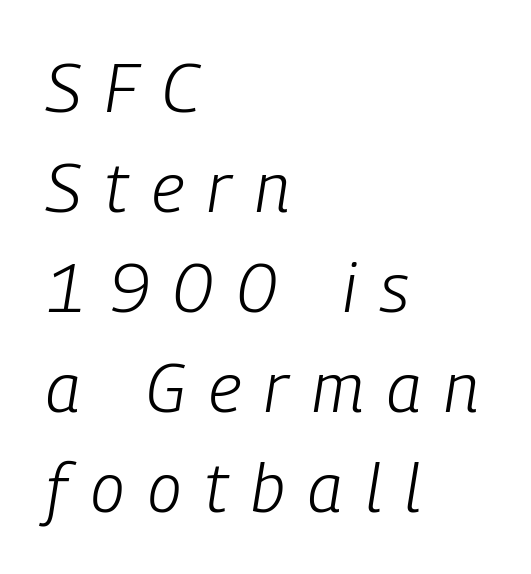
{"italic": "yes", "lean": "right", "slant_degrees": 9, "bold": "no", "weight": "light", "width": "condensed", "stroke_contrast": "low", "x_height": "medium", "monospaced": "no", "underline": "no", "align": "left", "line_spacing": "normal", "line_spacing_ratio": 1.47, "letter_spacing": "wide", "letter_spacing_em": 0.35, "glyph_px": 68}
